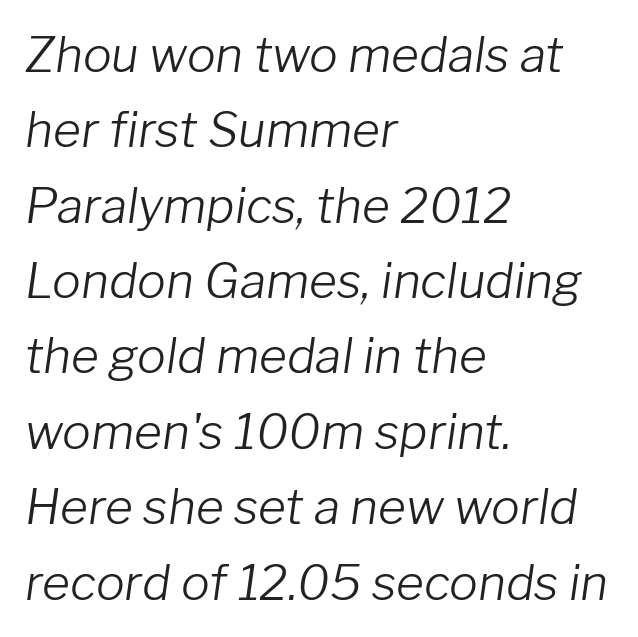
The paragraph has a hard left edge and a soft right edge. Does the leading feel generous? No, just average. The strip under each line holds only bare page. Tracking here is standard; glyphs follow each other at the usual distance. The specimen reads as italic at a glance. The font sits on the lighter half of the weight spectrum, regular included.
